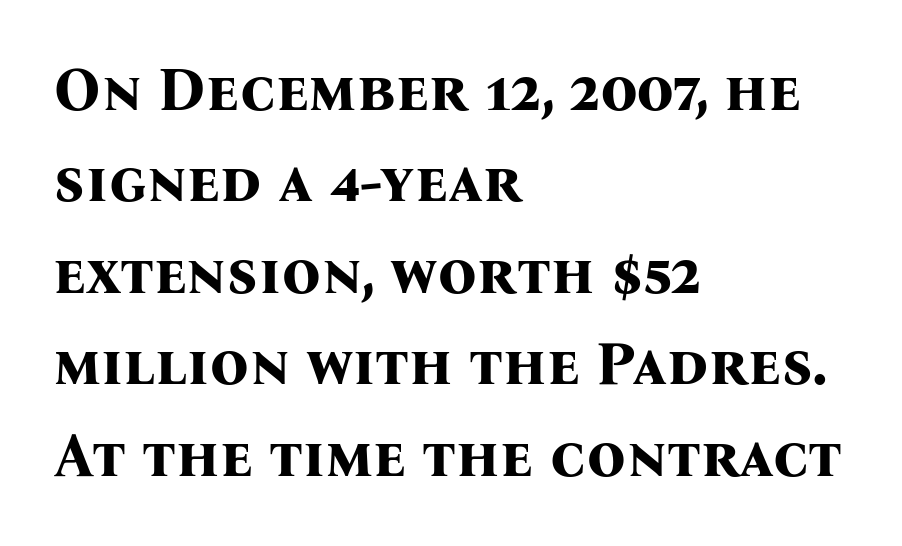
Q: Is the text bold? A: Yes.
Q: Is the text italic (slanted)? A: No, it is upright.
Q: Is the typeface a serif or a sans-serif typeface? A: Serif.
Q: Is the text underlined? A: No.
Q: How is the paragraph aligned? A: Left-aligned.
Q: Is the spacing between letters normal or unusually wide? A: Normal.
Q: Is the spacing between lines tight, normal or loose? A: Normal.
Q: Width (condensed, normal, or wide)? A: Normal.
Q: Stroke contrast? A: Medium.
Q: x-height? A: Medium.
Q: Monospaced? A: No.
